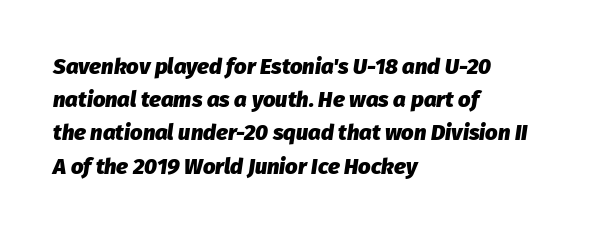
Notice how thick the strokes are: this is what a full bold looks like. Rows of type keep a routine distance in the vertical direction. The rendering anchors every line to the left-hand side. Unmarked baselines from the first word to the last. Emphasis-style slanted type is in use. Standard letterfit; no display-style spreading of the glyphs.
